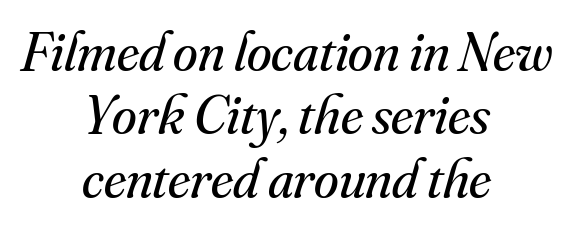
The image shows 56 px regular-weight serif type, italic (leaning right); set centered, tight line spacing (1.13x), normal letter spacing, not underlined; medium stroke contrast and a small x-height.
